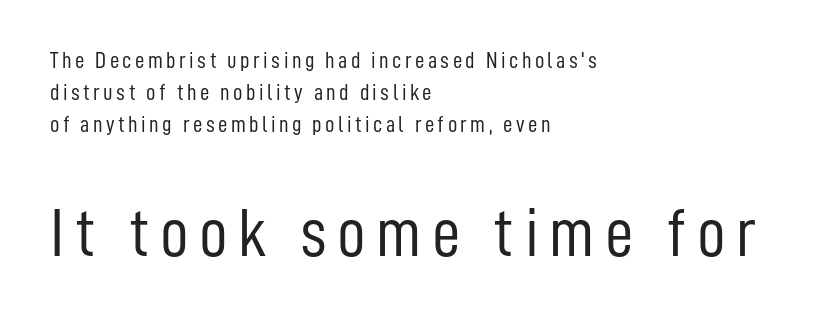
Q: Is the text bold? A: No.
Q: Is the text italic (slanted)? A: No, it is upright.
Q: Is the typeface a serif or a sans-serif typeface? A: Sans-serif.
Q: Is the text underlined? A: No.
Q: How is the paragraph aligned? A: Left-aligned.
Q: Is the spacing between lines tight, normal or loose? A: Normal.
Q: Which block of text is set in a larger size, the first (top) or the second (bottom)? A: The second (bottom) one.
Q: Width (condensed, normal, or wide)? A: Condensed.
Q: Stroke contrast? A: Low.
Q: x-height? A: Medium.
Q: Monospaced? A: No.
